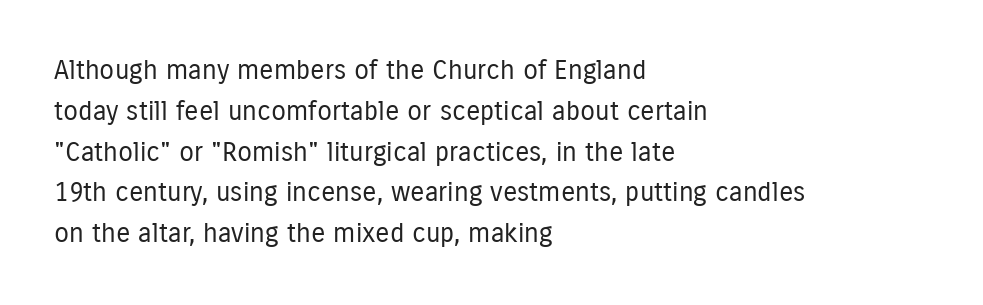
{"italic": "no", "bold": "no", "underline": "no", "align": "left", "line_spacing": "normal", "line_spacing_ratio": 1.51, "letter_spacing": "normal", "letter_spacing_em": 0.0, "glyph_px": 27}
